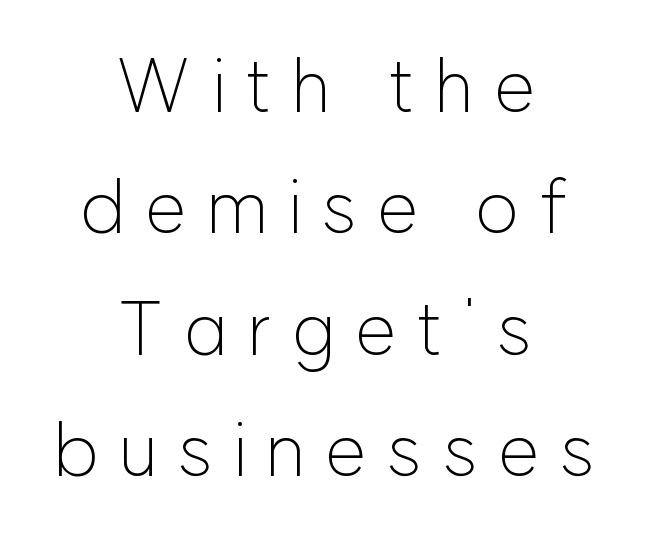
Q: Is the text bold? A: No.
Q: Is the text italic (slanted)? A: No, it is upright.
Q: Is the typeface a serif or a sans-serif typeface? A: Sans-serif.
Q: Is the text underlined? A: No.
Q: How is the paragraph aligned? A: Centered.
Q: Is the spacing between letters normal or unusually wide? A: Unusually wide.
Q: Is the spacing between lines tight, normal or loose? A: Normal.
Q: Width (condensed, normal, or wide)? A: Normal.
Q: Stroke contrast? A: Low.
Q: x-height? A: Medium.
Q: Monospaced? A: No.
